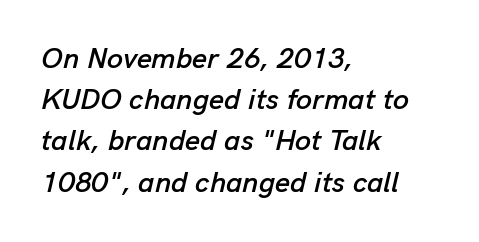
The baseline area is clear. When letters slant like this, we call the style italic. The tracking reads as untouched default to a designer's eye. Character widths vary here, with narrow letters taking less room than wide ones. The typesetter chose a ragged-right arrangement here. Regular leading.
